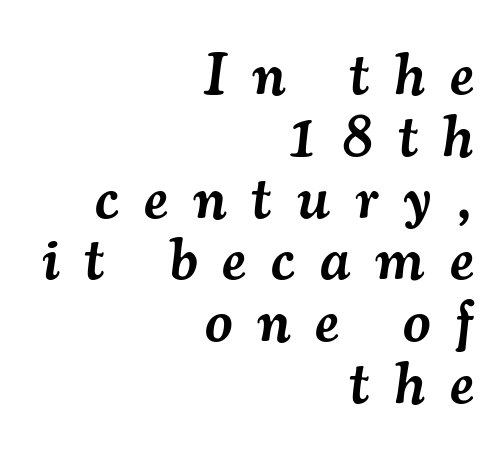
{"serif": "yes", "italic": "yes", "lean": "right", "slant_degrees": 7, "bold": "semi", "weight": "semibold", "width": "normal", "stroke_contrast": "medium", "x_height": "small", "monospaced": "no", "underline": "no", "align": "right", "line_spacing": "tight", "line_spacing_ratio": 1.03, "letter_spacing": "wide", "letter_spacing_em": 0.42, "glyph_px": 60}
